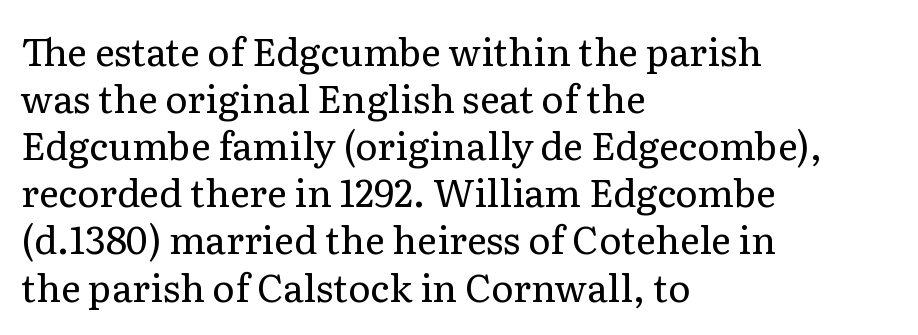
Q: Is the text bold? A: No.
Q: Is the text italic (slanted)? A: No, it is upright.
Q: Is the typeface a serif or a sans-serif typeface? A: Serif.
Q: Is the text underlined? A: No.
Q: How is the paragraph aligned? A: Left-aligned.
Q: Is the spacing between letters normal or unusually wide? A: Normal.
Q: Width (condensed, normal, or wide)? A: Normal.
Q: Stroke contrast? A: Low.
Q: x-height? A: Medium.
Q: Monospaced? A: No.
